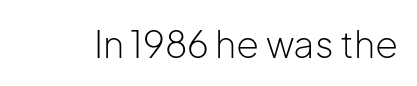
Q: Is the text bold? A: No.
Q: Is the text italic (slanted)? A: No, it is upright.
Q: Is the typeface a serif or a sans-serif typeface? A: Sans-serif.
Q: Is the text underlined? A: No.
Q: Is the spacing between letters normal or unusually wide? A: Normal.
Q: Width (condensed, normal, or wide)? A: Normal.
Q: Stroke contrast? A: Low.
Q: x-height? A: Medium.
Q: Monospaced? A: No.
